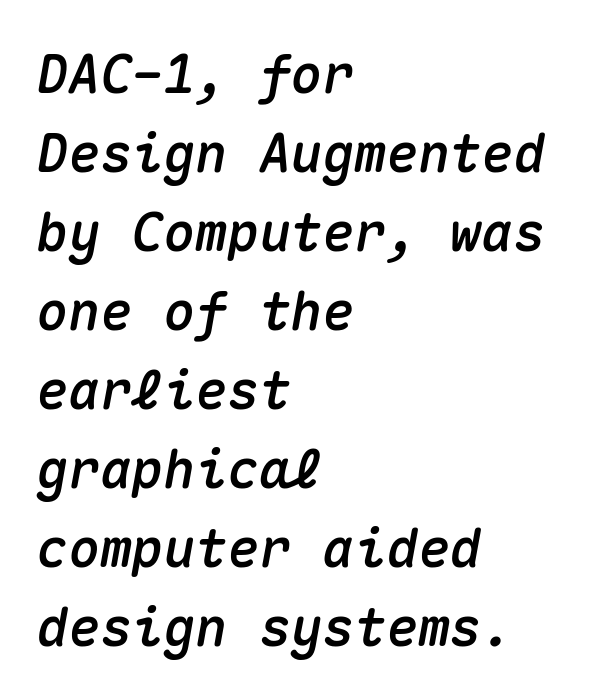
The image shows 53 px text type, italic (leaning right), monospaced; set left-aligned, normal line spacing (1.49x), normal letter spacing, not underlined; medium stroke contrast and a medium x-height.
